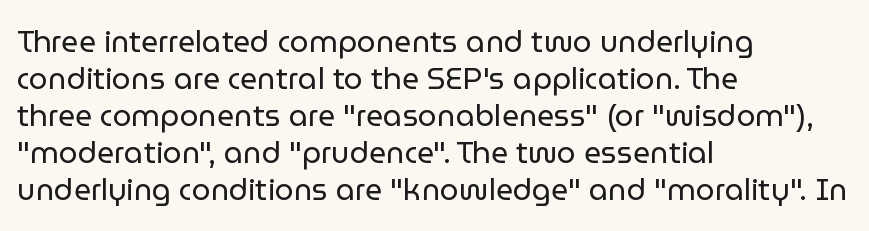
Q: Is the text bold? A: No.
Q: Is the text italic (slanted)? A: No, it is upright.
Q: Is the typeface a serif or a sans-serif typeface? A: Sans-serif.
Q: Is the text underlined? A: No.
Q: How is the paragraph aligned? A: Left-aligned.
Q: Is the spacing between letters normal or unusually wide? A: Normal.
Q: Width (condensed, normal, or wide)? A: Normal.
Q: Stroke contrast? A: Low.
Q: x-height? A: Medium.
Q: Monospaced? A: No.
